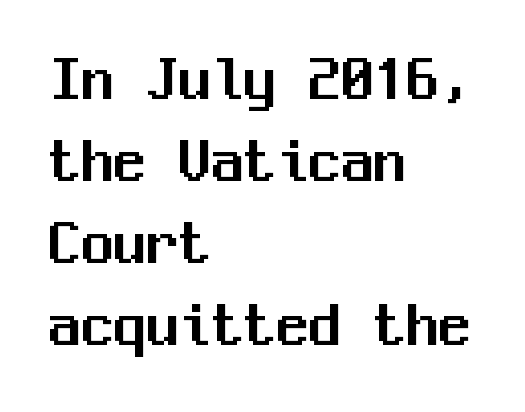
The image shows 65 px sans-serif type, upright, monospaced; set left-aligned, normal line spacing (1.26x), normal letter spacing, not underlined; medium stroke contrast and a medium x-height.
